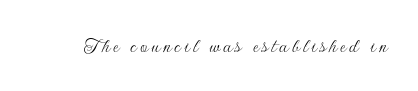
Q: Is the text bold? A: No.
Q: Is the text italic (slanted)? A: Yes.
Q: Is the text underlined? A: No.
